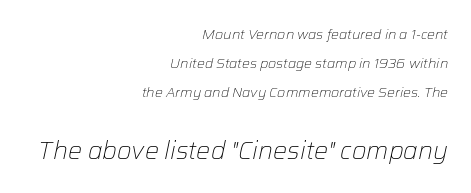
Q: Is the text bold? A: No.
Q: Is the text italic (slanted)? A: Yes, it leans right by about 12 degrees.
Q: Is the text underlined? A: No.
Q: How is the paragraph aligned? A: Right-aligned.
Q: Is the spacing between letters normal or unusually wide? A: Normal.
Q: Is the spacing between lines tight, normal or loose? A: Loose.
Q: Which block of text is set in a larger size, the first (top) or the second (bottom)? A: The second (bottom) one.
